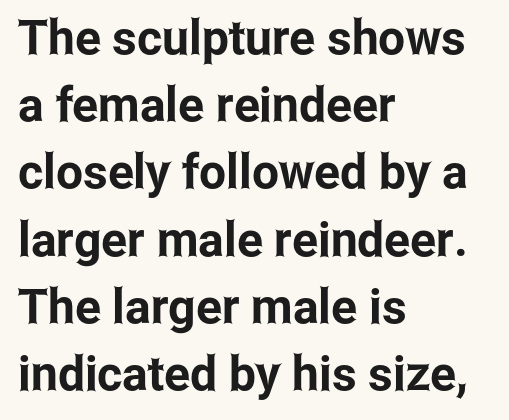
Q: Is the text italic (slanted)? A: No, it is upright.
Q: Is the typeface a serif or a sans-serif typeface? A: Sans-serif.
Q: Is the text underlined? A: No.
Q: How is the paragraph aligned? A: Left-aligned.
Q: Is the spacing between letters normal or unusually wide? A: Normal.
Q: Is the spacing between lines tight, normal or loose? A: Normal.
Q: Width (condensed, normal, or wide)? A: Condensed.
Q: Stroke contrast? A: Low.
Q: x-height? A: Medium.
Q: Monospaced? A: No.
